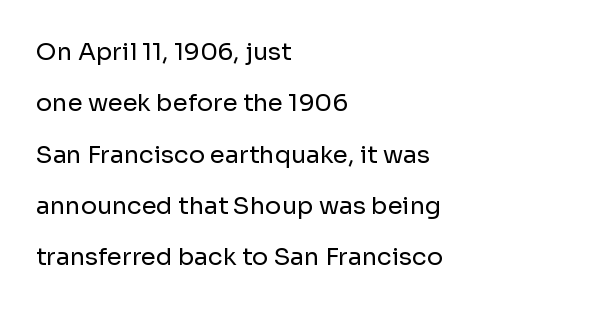
The image shows 24 px text type, upright; set left-aligned, loose line spacing (2.14x), normal letter spacing, not underlined.
